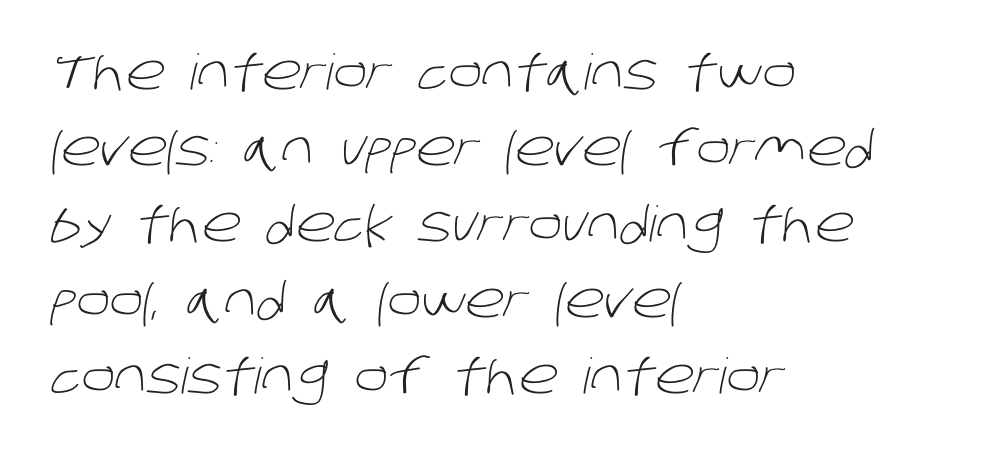
The image shows 49 px light sans-serif type; set left-aligned, normal line spacing (1.55x), normal letter spacing, not underlined; low stroke contrast and a large x-height.
